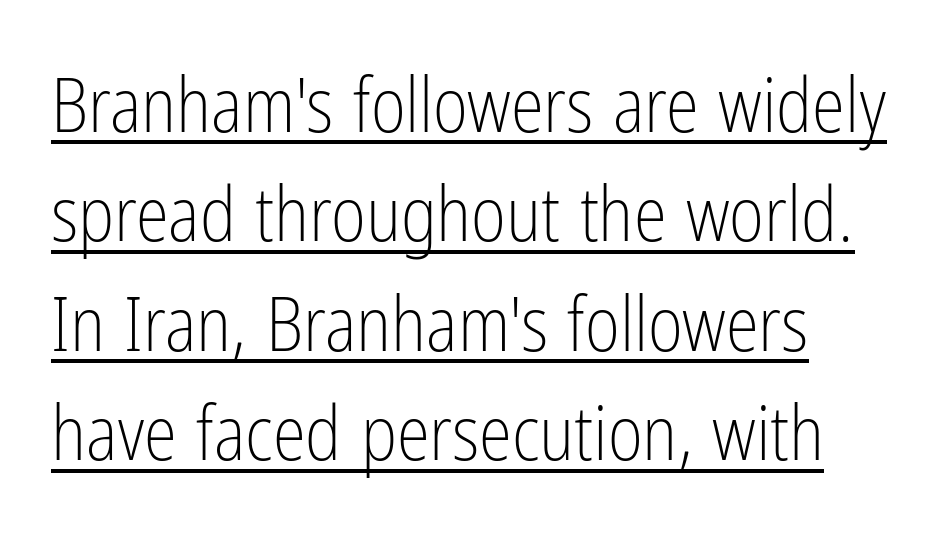
Q: Is the text bold? A: No.
Q: Is the text italic (slanted)? A: No, it is upright.
Q: Is the typeface a serif or a sans-serif typeface? A: Sans-serif.
Q: Is the text underlined? A: Yes.
Q: How is the paragraph aligned? A: Left-aligned.
Q: Is the spacing between letters normal or unusually wide? A: Normal.
Q: Is the spacing between lines tight, normal or loose? A: Normal.
Q: Width (condensed, normal, or wide)? A: Condensed.
Q: Stroke contrast? A: Low.
Q: x-height? A: Medium.
Q: Monospaced? A: No.
